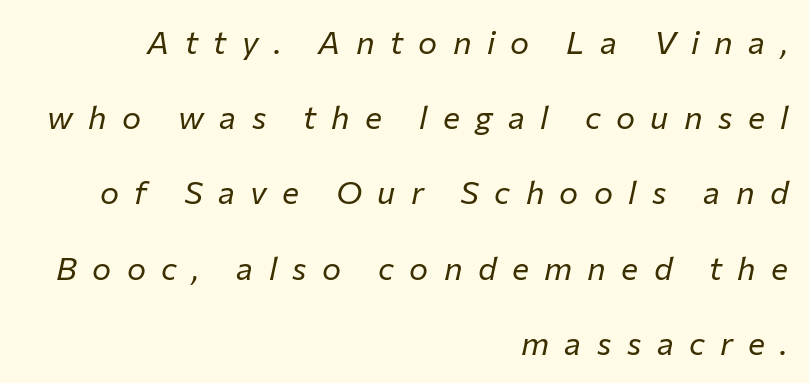
The image shows 32 px regular-weight type, italic (leaning right); set right-aligned, loose line spacing (2.35x), unusually wide letter spacing (+0.48 em), not underlined; low stroke contrast and a medium x-height.
